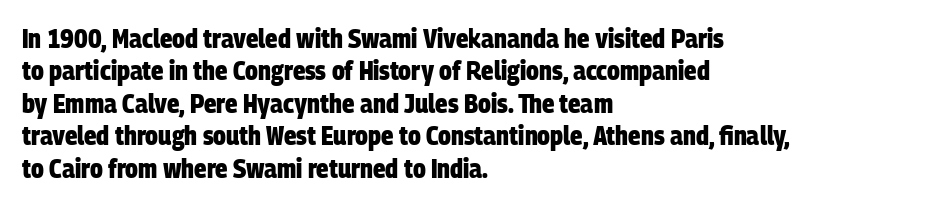
{"bold": "yes", "underline": "no", "align": "left", "line_spacing": "normal", "line_spacing_ratio": 1.25, "letter_spacing": "normal", "letter_spacing_em": 0.0, "glyph_px": 26}
